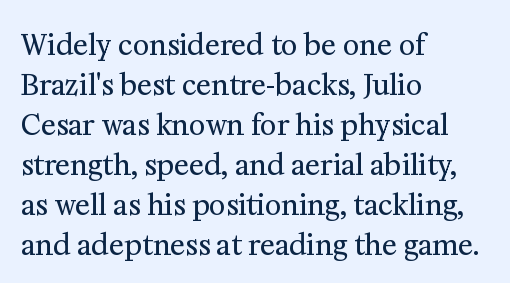
The image shows 28 px regular-weight serif type, upright; set left-aligned, normal line spacing (1.43x), normal letter spacing, not underlined; medium stroke contrast and a medium x-height.
